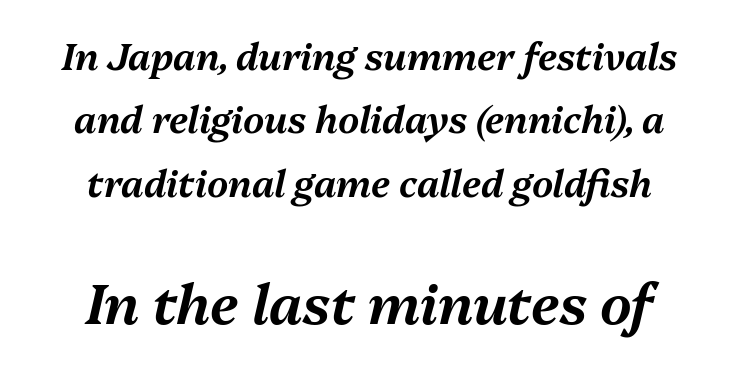
{"italic": "yes", "lean": "right", "slant_degrees": 13, "width": "normal", "stroke_contrast": "medium", "x_height": "medium", "monospaced": "no", "underline": "no", "align": "center", "line_spacing_ratio": 1.71, "letter_spacing": "normal", "letter_spacing_em": 0.0, "larger_block": "second", "size_ratio": 1.49, "glyph_px": 55}
